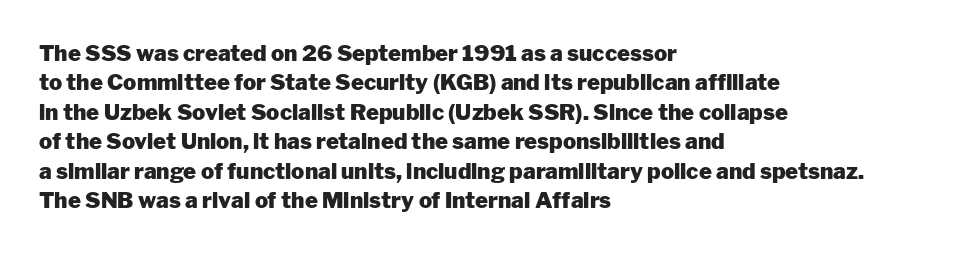
The vertical gap from one line to the next is medium. The rendering uses a bold face; every stroke is thick and dark. When letters stand straight like this, we call the style roman or upright. A typesetter would call this zero additional tracking.
